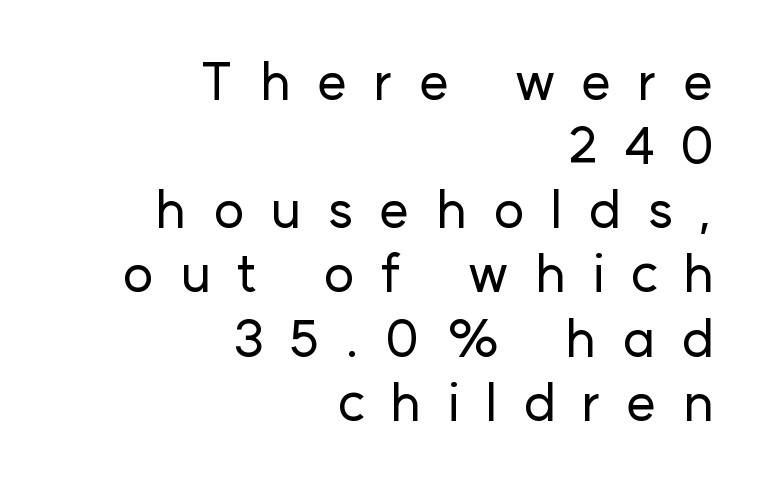
{"serif": "no", "italic": "no", "width": "normal", "stroke_contrast": "low", "x_height": "medium", "monospaced": "no", "underline": "no", "align": "right", "line_spacing_ratio": 1.21, "letter_spacing": "wide", "letter_spacing_em": 0.49, "glyph_px": 53}
